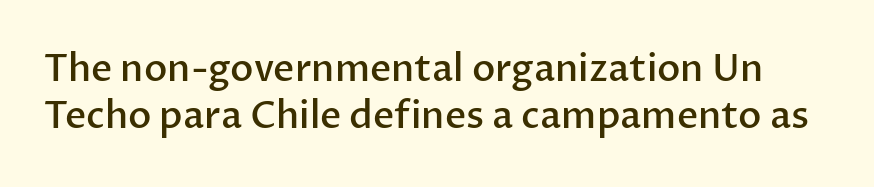
Descender tails drop into unmarked territory. How would I describe the line gaps? Plain and ordinary. Notice the strokes are somewhat thickened but not fully heavy: this is a semibold. Posture: vertical.
